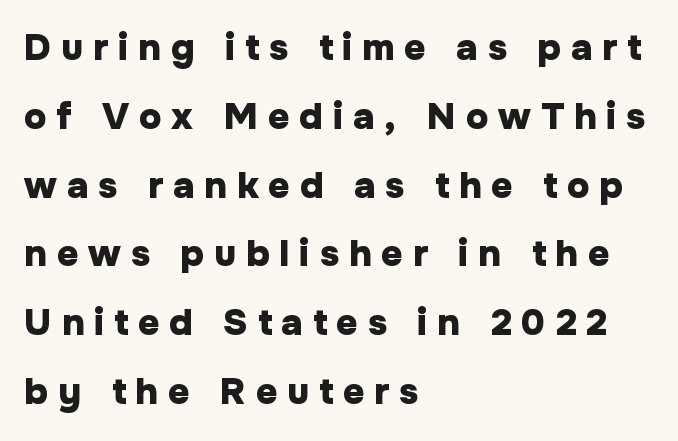
{"serif": "no", "italic": "no", "bold": "yes", "weight": "heavy", "width": "normal", "stroke_contrast": "low", "x_height": "medium", "monospaced": "no", "underline": "no", "align": "left", "line_spacing_ratio": 1.86, "letter_spacing": "wide", "letter_spacing_em": 0.27, "glyph_px": 37}
